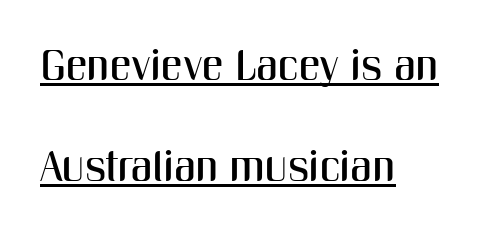
Every word sits above its own underline. Reading down the block, your eye returns to a fixed left position each line. Line spacing here is loose. Unlike italic type, these characters show no tilt at all. Short note: letters normally spaced. The rendering shows plain stroke endings on the letterforms — a sans-serif design.
